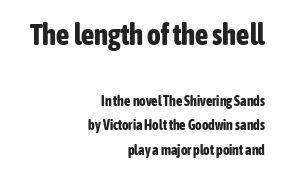
Q: Is the text bold? A: Yes.
Q: Is the text italic (slanted)? A: No, it is upright.
Q: Is the typeface a serif or a sans-serif typeface? A: Sans-serif.
Q: Is the text underlined? A: No.
Q: How is the paragraph aligned? A: Right-aligned.
Q: Is the spacing between letters normal or unusually wide? A: Normal.
Q: Which block of text is set in a larger size, the first (top) or the second (bottom)? A: The first (top) one.
Q: Width (condensed, normal, or wide)? A: Condensed.
Q: Stroke contrast? A: Low.
Q: x-height? A: Medium.
Q: Monospaced? A: No.
